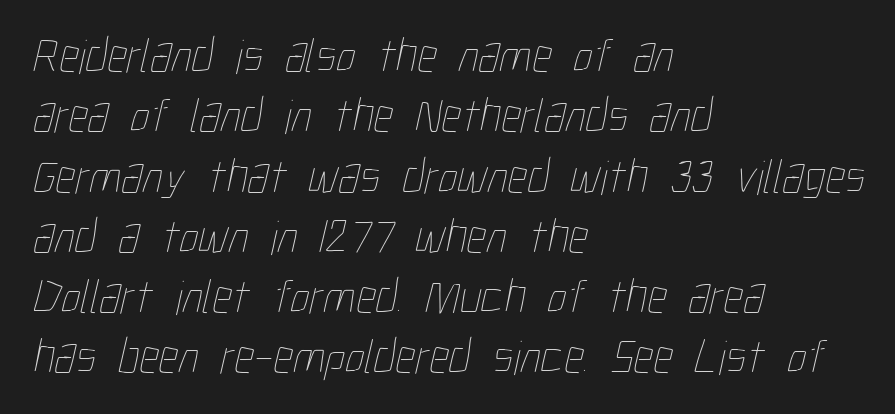
Each letter keeps its own natural width here, so spacing adapts to shape. Is the block centered? No — it sits flush against the left margin. Look at the tracking — it's just the regular setting, nothing added. Think standard paragraph weight, or any step lighter than that. This rendering features lettering with no underline.
